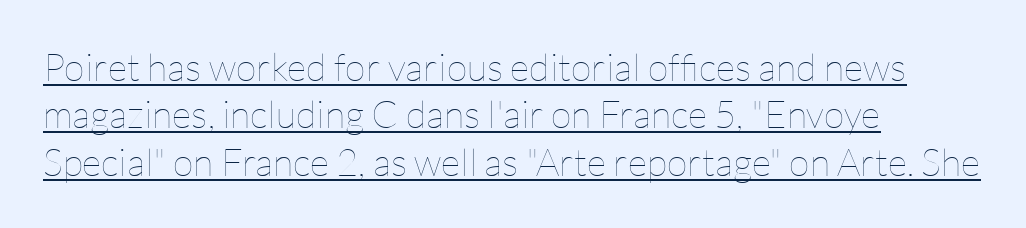
{"italic": "no", "bold": "no", "weight": "thin", "width": "normal", "stroke_contrast": "low", "x_height": "medium", "monospaced": "no", "underline": "yes", "align": "left", "line_spacing": "normal", "line_spacing_ratio": 1.25, "letter_spacing": "normal", "letter_spacing_em": 0.0, "glyph_px": 38}
